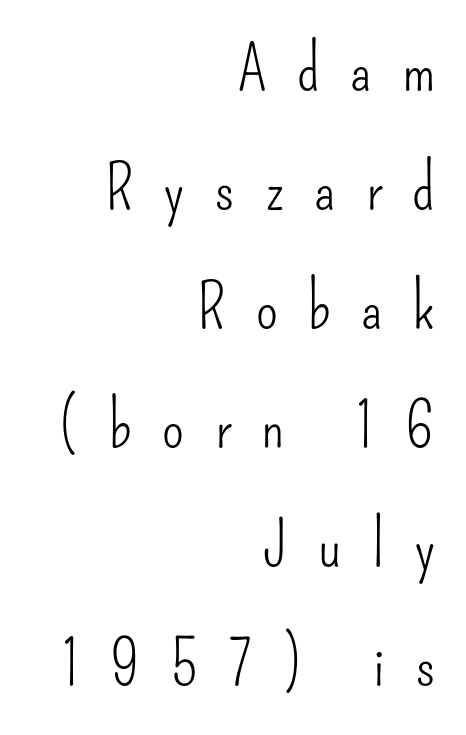
The image shows 63 px light, condensed sans-serif type, upright; set right-aligned, line spacing 1.89x, unusually wide letter spacing (+0.48 em), not underlined; low stroke contrast and a small x-height.
